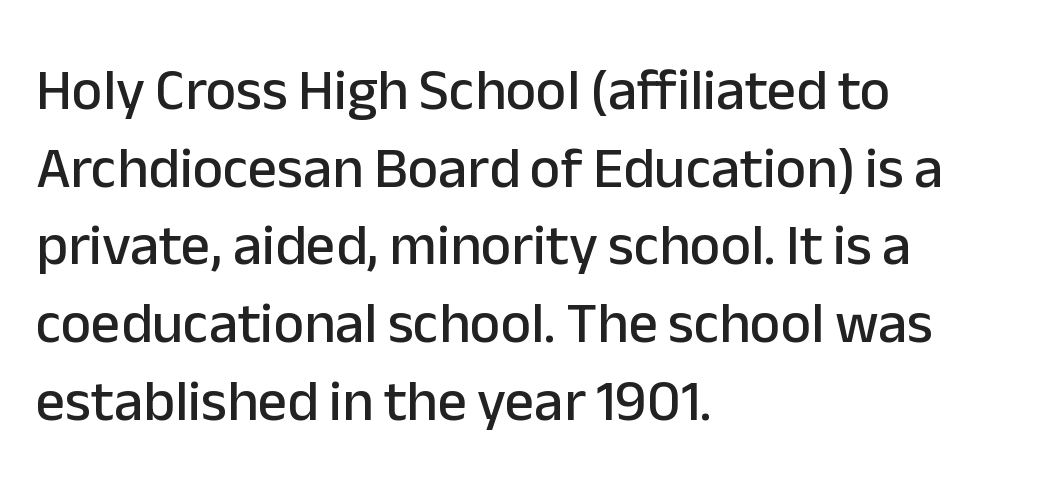
{"serif": "no", "italic": "no", "width": "normal", "stroke_contrast": "low", "x_height": "medium", "monospaced": "no", "underline": "no", "align": "left", "line_spacing": "normal", "line_spacing_ratio": 1.34, "letter_spacing": "normal", "letter_spacing_em": 0.0, "glyph_px": 58}
